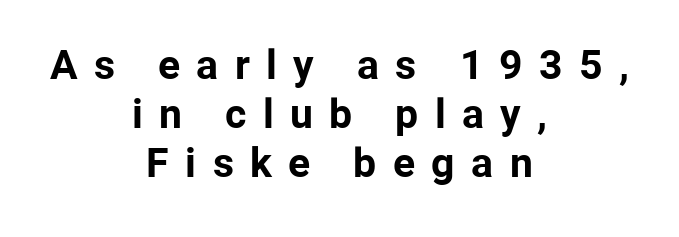
{"serif": "no", "italic": "no", "bold": "yes", "weight": "bold", "width": "normal", "stroke_contrast": "low", "x_height": "medium", "monospaced": "no", "underline": "no", "align": "center", "line_spacing_ratio": 1.2, "letter_spacing": "wide", "letter_spacing_em": 0.4, "glyph_px": 41}
